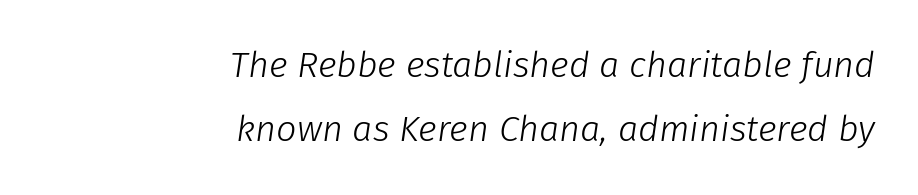
No extra ink here — the face is not bold. Character widths vary here, with narrow letters taking less room than wide ones. Letters rest on an invisible, unmarked baseline. The passage shown has conventional tracking throughout. Line endings align vertically; line beginnings do not. Looking at the ascenders, they clearly lean.
